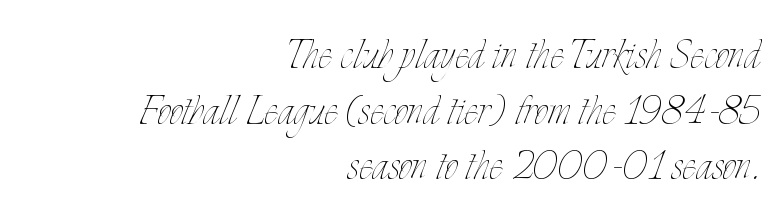
Q: Is the text bold? A: No.
Q: Is the text italic (slanted)? A: Yes.
Q: Is the text underlined? A: No.
Q: How is the paragraph aligned? A: Right-aligned.
Q: Is the spacing between letters normal or unusually wide? A: Normal.
Q: Is the spacing between lines tight, normal or loose? A: Tight.
Q: Width (condensed, normal, or wide)? A: Condensed.
Q: Stroke contrast? A: Low.
Q: x-height? A: Small.
Q: Monospaced? A: No.
